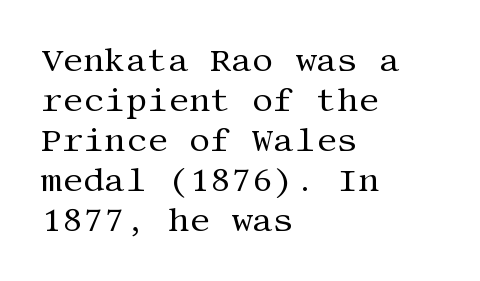
Alignment: flush left. To sum up the face: it has serifs. Bold? No — there's no thickening of the strokes. The letterforms sit shoulder to shoulder at normal distance.
